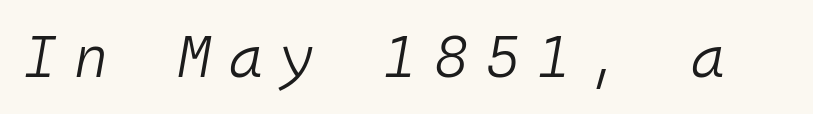
The image shows 58 px light type, italic (leaning right), monospaced; set unusually wide letter spacing (+0.3 em), not underlined; low stroke contrast and a medium x-height.
